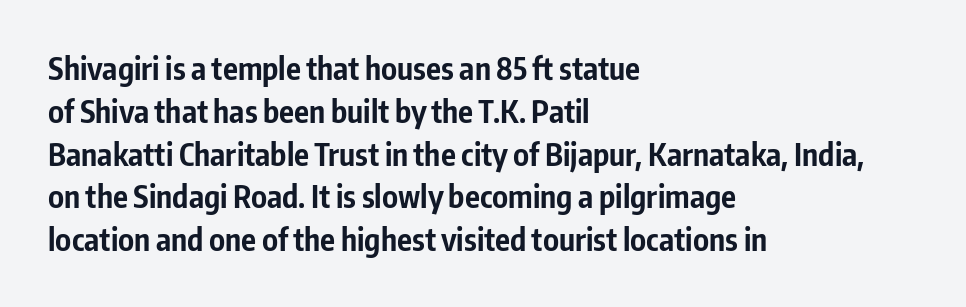
{"serif": "no", "italic": "no", "bold": "yes", "weight": "bold", "width": "condensed", "stroke_contrast": "low", "x_height": "medium", "monospaced": "no", "underline": "no", "align": "left", "line_spacing": "normal", "line_spacing_ratio": 1.38, "letter_spacing": "normal", "letter_spacing_em": 0.0, "glyph_px": 31}
